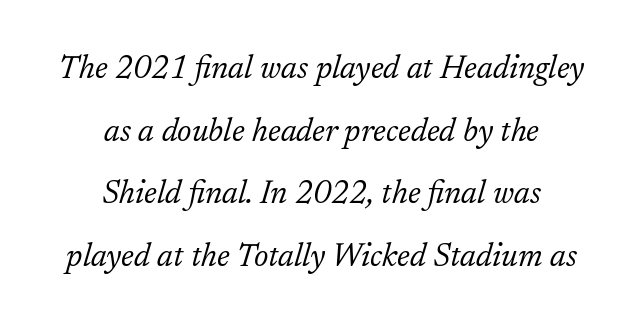
The image shows 32 px light serif type, italic (leaning right); set centered, loose line spacing (1.96x), normal letter spacing, not underlined; low stroke contrast and a medium x-height.
